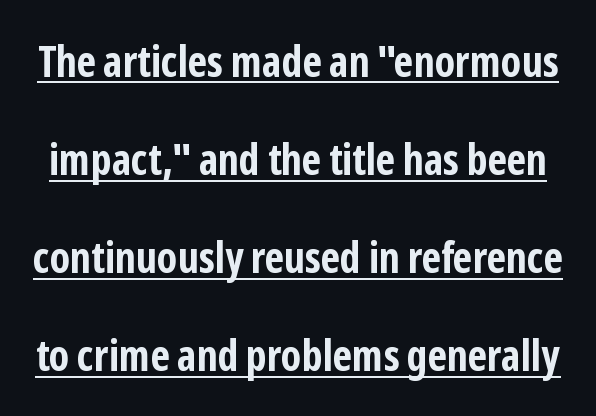
The image shows 43 px bold, condensed sans-serif type, upright; set loose line spacing (2.28x), normal letter spacing, underlined; low stroke contrast and a medium x-height.
